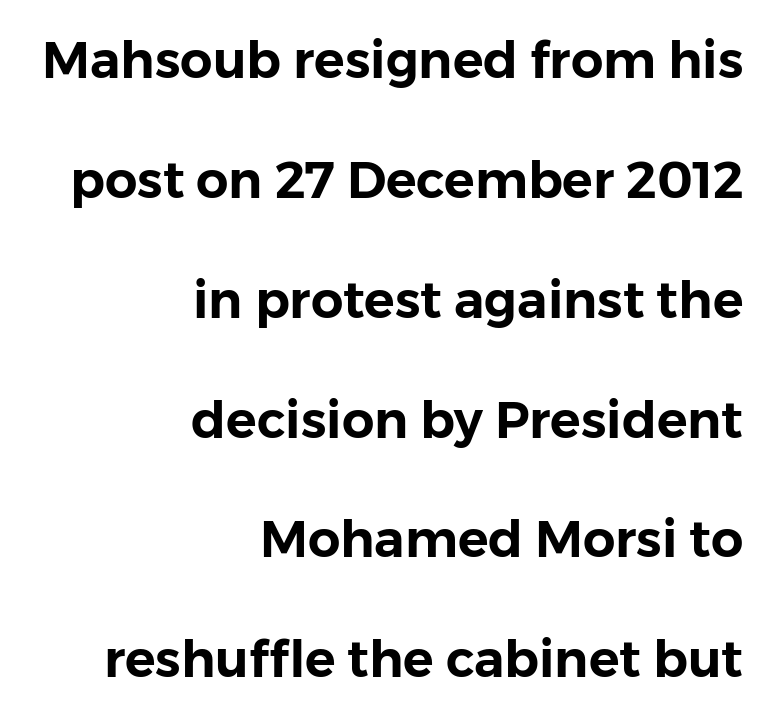
{"serif": "no", "italic": "no", "width": "normal", "stroke_contrast": "low", "x_height": "medium", "monospaced": "no", "underline": "no", "align": "right", "line_spacing": "loose", "line_spacing_ratio": 2.35, "letter_spacing": "normal", "letter_spacing_em": 0.0, "glyph_px": 51}
